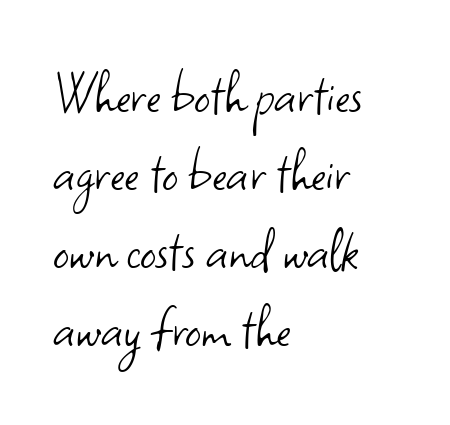
The strip under each line holds only bare page. Visually the block forms a straight wall on the left and a jagged coastline on the right. The passage shown is typed in a proportional face where columns would drift. These glyphs show unthickened strokes, regular width or finer.
